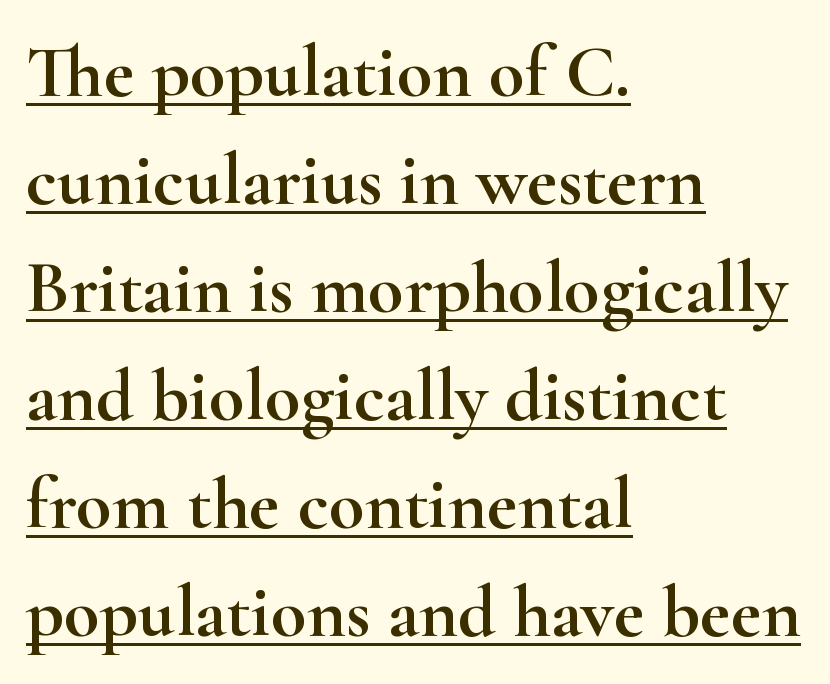
Q: Is the text italic (slanted)? A: No, it is upright.
Q: Is the typeface a serif or a sans-serif typeface? A: Serif.
Q: Is the text underlined? A: Yes.
Q: How is the paragraph aligned? A: Left-aligned.
Q: Is the spacing between letters normal or unusually wide? A: Normal.
Q: Is the spacing between lines tight, normal or loose? A: Normal.
Q: Width (condensed, normal, or wide)? A: Wide.
Q: Stroke contrast? A: High.
Q: x-height? A: Small.
Q: Monospaced? A: No.
